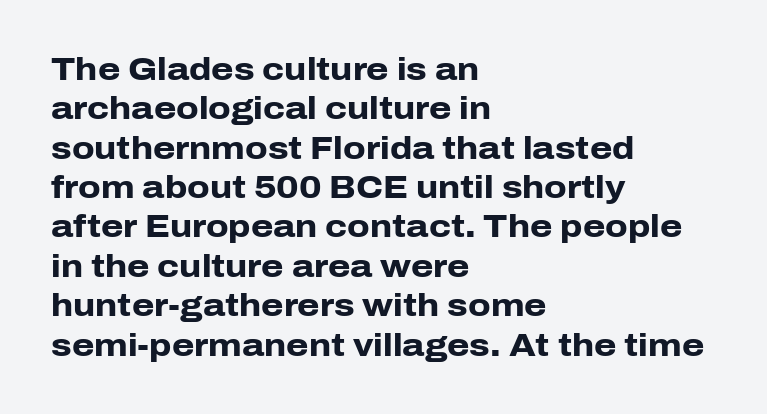
Q: Is the text bold? A: Yes.
Q: Is the text italic (slanted)? A: No, it is upright.
Q: Is the typeface a serif or a sans-serif typeface? A: Sans-serif.
Q: Is the text underlined? A: No.
Q: How is the paragraph aligned? A: Left-aligned.
Q: Is the spacing between letters normal or unusually wide? A: Normal.
Q: Width (condensed, normal, or wide)? A: Normal.
Q: Stroke contrast? A: Low.
Q: x-height? A: Medium.
Q: Monospaced? A: No.
